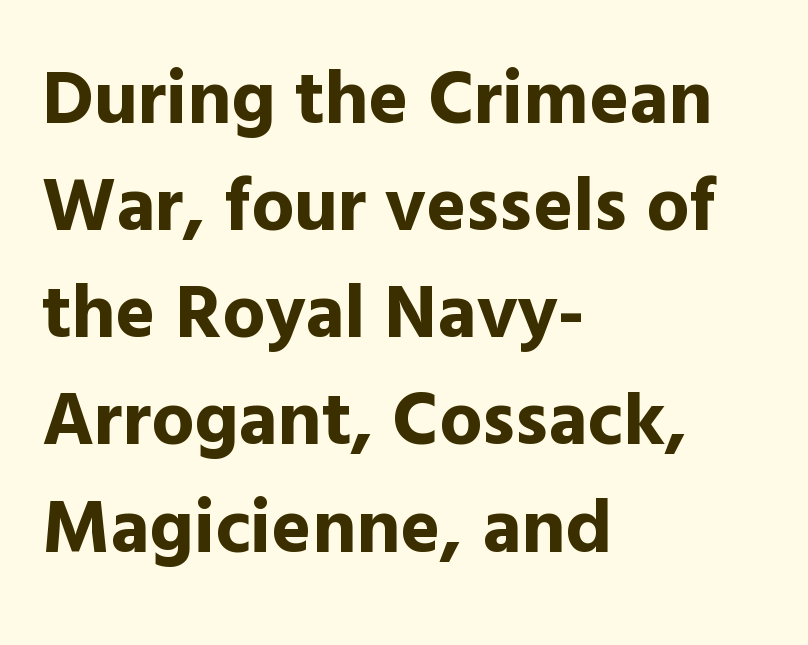
Q: Is the text bold? A: Yes.
Q: Is the text italic (slanted)? A: No, it is upright.
Q: Is the typeface a serif or a sans-serif typeface? A: Sans-serif.
Q: Is the text underlined? A: No.
Q: How is the paragraph aligned? A: Left-aligned.
Q: Is the spacing between letters normal or unusually wide? A: Normal.
Q: Is the spacing between lines tight, normal or loose? A: Normal.
Q: Width (condensed, normal, or wide)? A: Normal.
Q: x-height? A: Medium.
Q: Monospaced? A: No.
